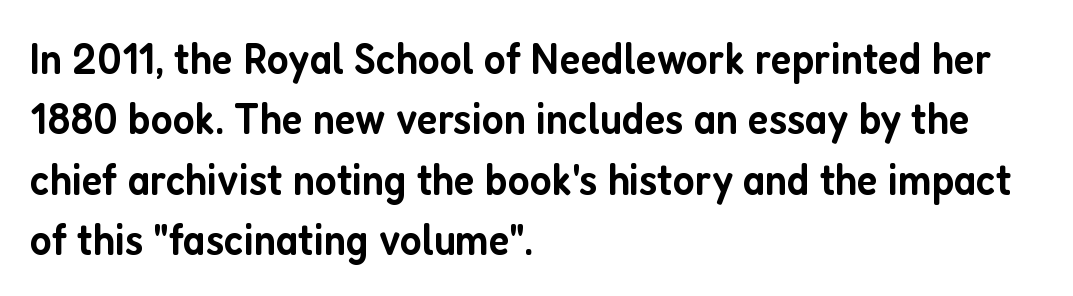
Q: Is the text bold? A: Semi-bold.
Q: Is the text italic (slanted)? A: No, it is upright.
Q: Is the typeface a serif or a sans-serif typeface? A: Sans-serif.
Q: Is the text underlined? A: No.
Q: How is the paragraph aligned? A: Left-aligned.
Q: Is the spacing between letters normal or unusually wide? A: Normal.
Q: Is the spacing between lines tight, normal or loose? A: Normal.
Q: Width (condensed, normal, or wide)? A: Condensed.
Q: Stroke contrast? A: Low.
Q: x-height? A: Medium.
Q: Monospaced? A: No.
